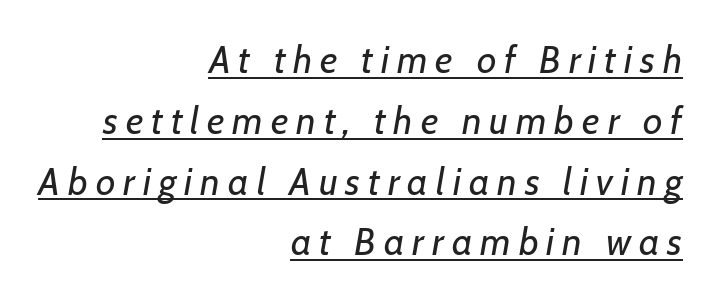
The letters advance in unequal steps, a hallmark of proportional type. Does the leading feel generous? No, just average. The letters are slanted; this is an italic face. The characters are drawn with everyday or finer stroke widths. These lines are set flush right with a ragged left edge.
